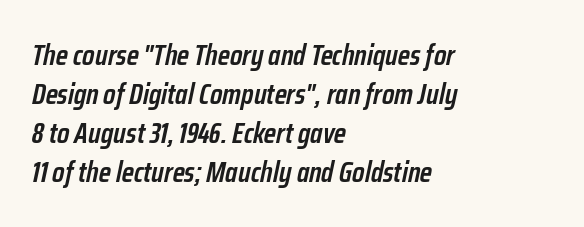
A classic flush-left, rag-right setting is used for this passage. Check the space under the baseline: it is left empty. The glyphs look as if they've been sheared to an angle. Summary of weight: moderately heavy, a semibold. A normal amount of white space separates one row of letters from the next.
